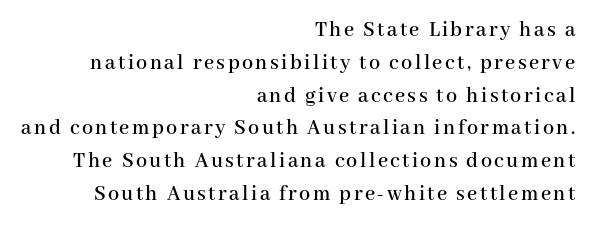
The image shows 22 px text type, upright; set right-aligned, normal line spacing (1.49x), not underlined.
